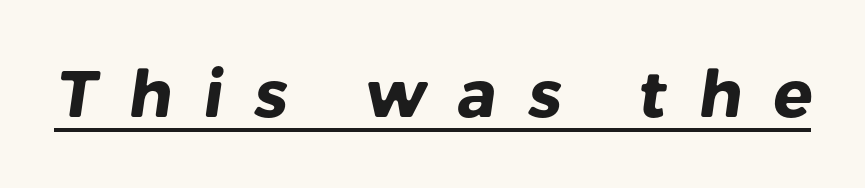
The image shows 65 px heavy sans-serif type; set unusually wide letter spacing (+0.48 em), underlined; low stroke contrast and a medium x-height.
